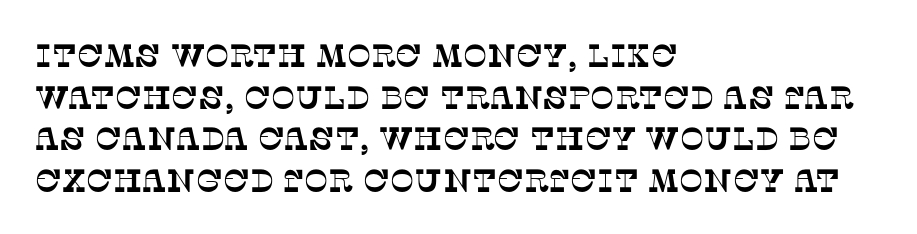
Q: Is the typeface a serif or a sans-serif typeface? A: Serif.
Q: Is the text underlined? A: No.
Q: How is the paragraph aligned? A: Left-aligned.
Q: Is the spacing between letters normal or unusually wide? A: Normal.
Q: Is the spacing between lines tight, normal or loose? A: Normal.
Q: Width (condensed, normal, or wide)? A: Normal.
Q: Stroke contrast? A: Low.
Q: x-height? A: Large.
Q: Monospaced? A: No.
